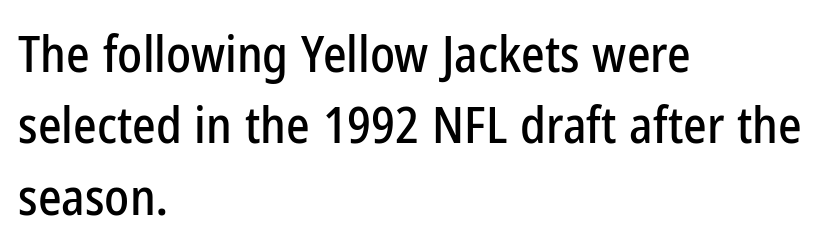
The type is set solid horizontally, with unmodified tracking. Stroke terminals: plain, sans-serif. The letters stand upright; this is a roman face. The lines are quadded left. Note the varied advance widths — an 'i' is clearly narrower than an 'm'.
